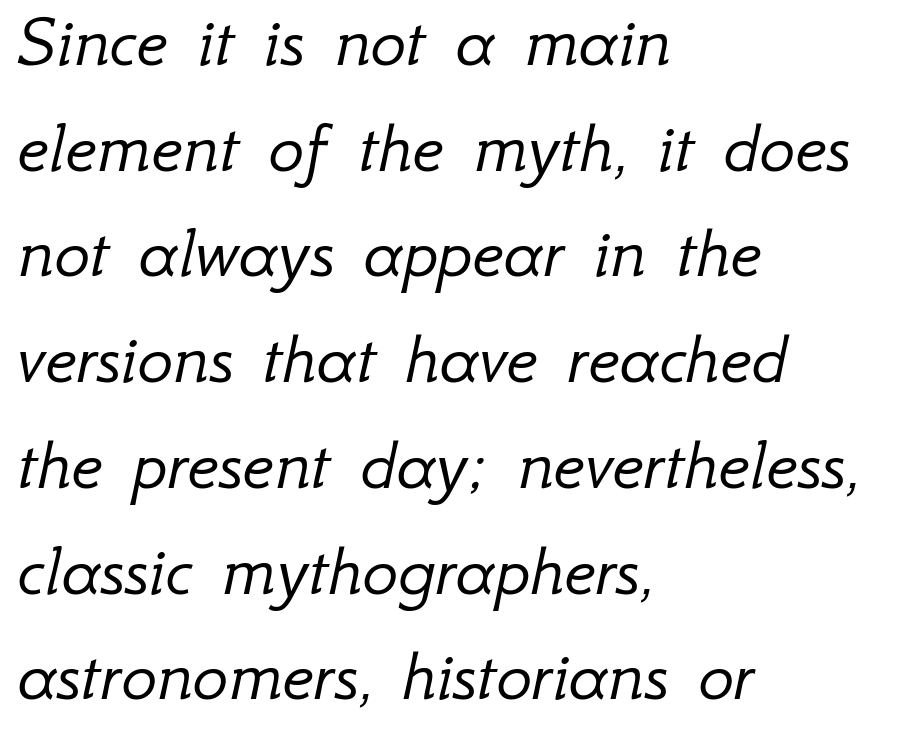
The image shows 75 px light type, italic (leaning right); set left-aligned, normal line spacing (1.41x), normal letter spacing, not underlined; low stroke contrast and a small x-height.
